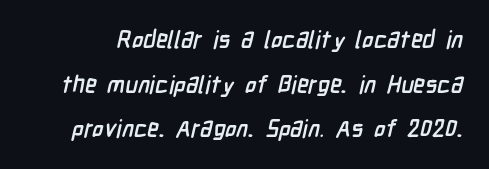
{"bold": "yes", "underline": "no", "line_spacing_ratio": 1.86, "letter_spacing": "normal", "letter_spacing_em": 0.0, "glyph_px": 24}
